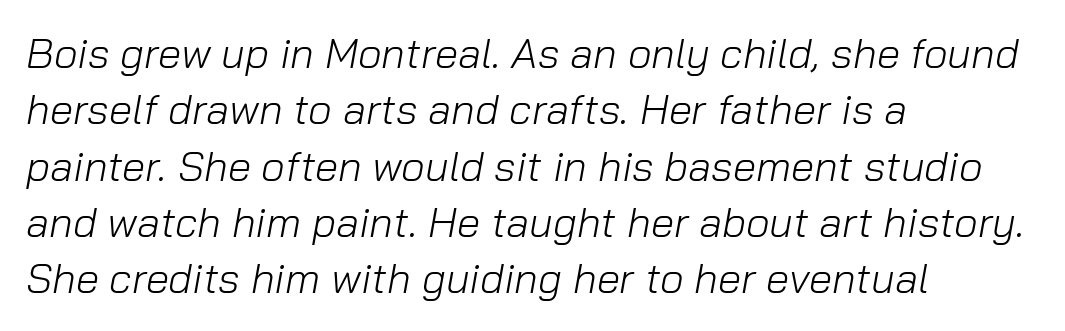
The image shows 42 px light type, italic (leaning right); set left-aligned, normal line spacing (1.34x), normal letter spacing, not underlined; low stroke contrast and a medium x-height.
